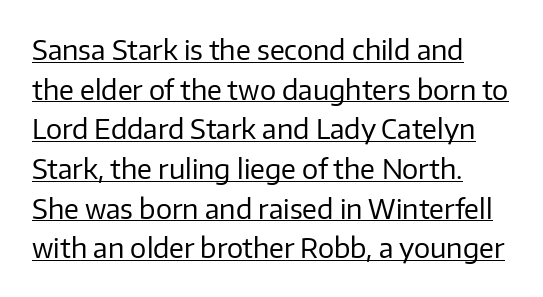
Teacher's note: observe the even left margin — that is flush-left alignment. Does the leading feel generous? No, just average. Notice how a bar underscores the lettering throughout. Compared with a typical body face, this is equally light or lighter still.
